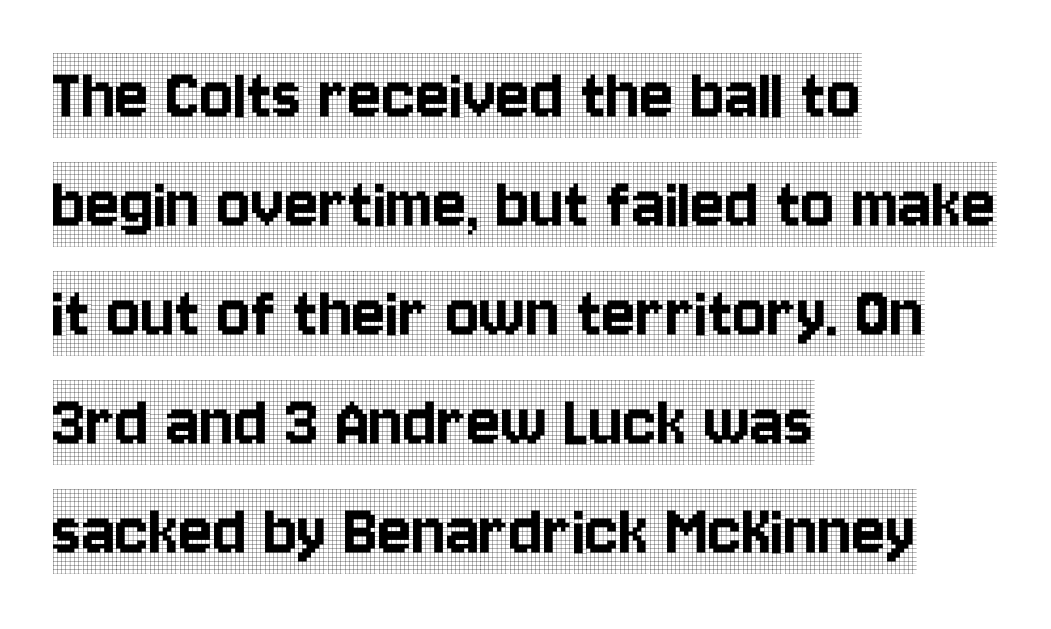
Q: Is the text italic (slanted)? A: No, it is upright.
Q: Is the typeface a serif or a sans-serif typeface? A: Serif.
Q: Is the text underlined? A: No.
Q: How is the paragraph aligned? A: Left-aligned.
Q: Is the spacing between letters normal or unusually wide? A: Normal.
Q: Is the spacing between lines tight, normal or loose? A: Normal.
Q: Width (condensed, normal, or wide)? A: Condensed.
Q: x-height? A: Large.
Q: Monospaced? A: No.
